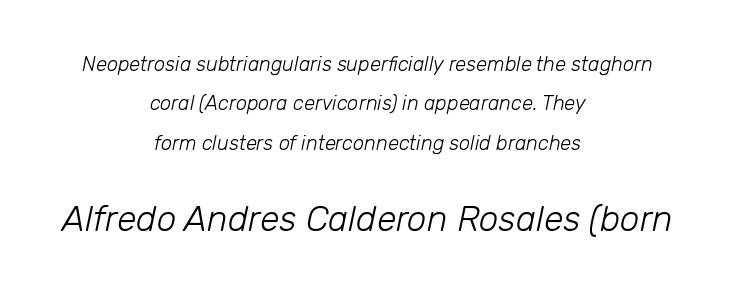
{"italic": "yes", "lean": "right", "slant_degrees": 12, "bold": "no", "weight": "light", "width": "normal", "stroke_contrast": "low", "x_height": "medium", "monospaced": "no", "underline": "no", "align": "center", "line_spacing": "loose", "line_spacing_ratio": 1.97, "letter_spacing": "normal", "letter_spacing_em": 0.0, "larger_block": "second", "size_ratio": 1.75, "glyph_px": 35}
